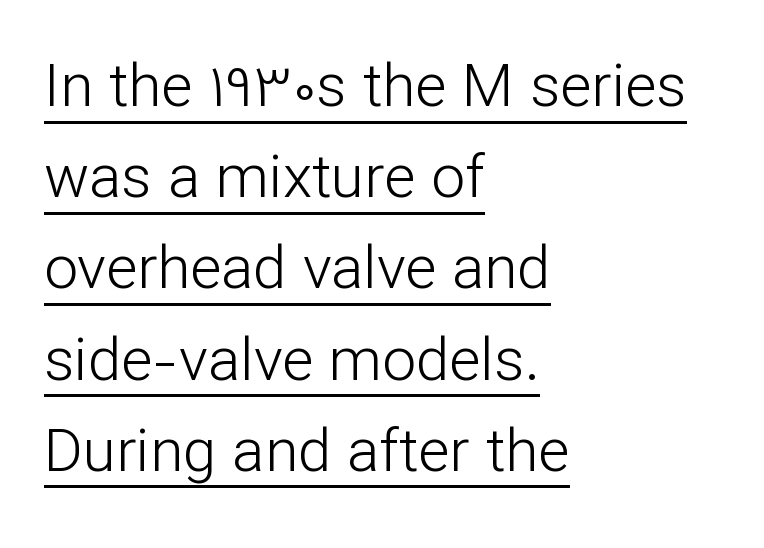
Q: Is the text bold? A: No.
Q: Is the text italic (slanted)? A: No, it is upright.
Q: Is the typeface a serif or a sans-serif typeface? A: Sans-serif.
Q: Is the text underlined? A: Yes.
Q: How is the paragraph aligned? A: Left-aligned.
Q: Is the spacing between letters normal or unusually wide? A: Normal.
Q: Is the spacing between lines tight, normal or loose? A: Normal.
Q: Width (condensed, normal, or wide)? A: Normal.
Q: Stroke contrast? A: Low.
Q: x-height? A: Medium.
Q: Monospaced? A: No.
